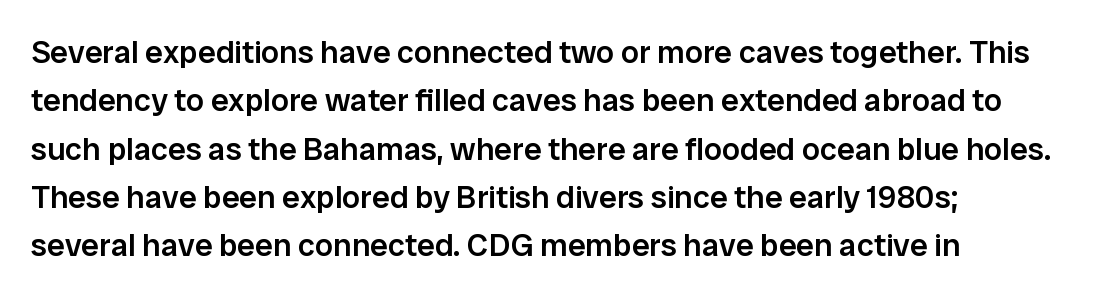
{"serif": "no", "italic": "no", "bold": "semi", "weight": "semibold", "width": "normal", "stroke_contrast": "low", "x_height": "medium", "monospaced": "no", "underline": "no", "align": "left", "line_spacing": "normal", "line_spacing_ratio": 1.51, "letter_spacing": "normal", "letter_spacing_em": 0.0, "glyph_px": 32}
